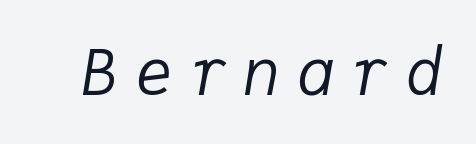
The rendering applies a slant to the glyphs. Think of a typewriter: that constant character pitch is what you see here. The strokes are not fattened; the text isn't bold. No word sits above an underline. In terms of letterspacing, this is a distinctly airy, spread setting.
